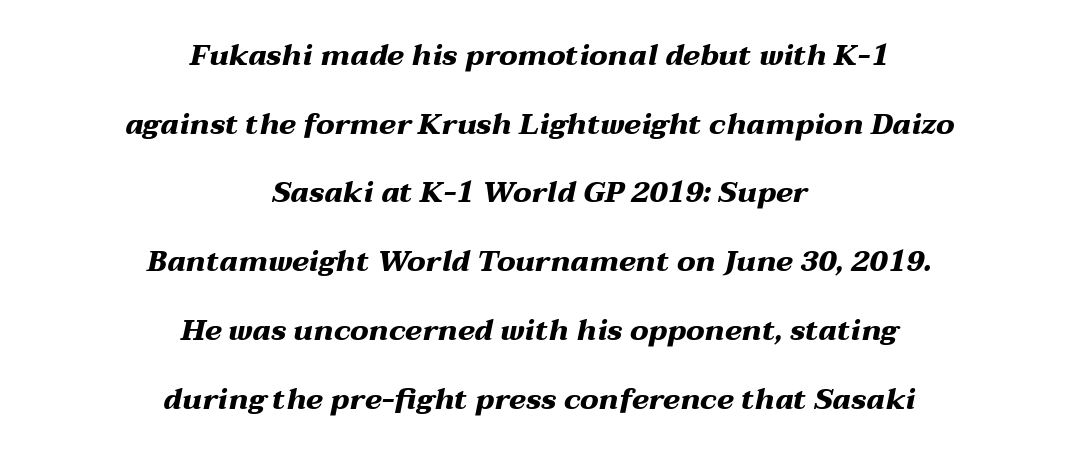
{"italic": "yes", "lean": "right", "slant_degrees": 12, "bold": "yes", "weight": "heavy", "width": "wide", "stroke_contrast": "medium", "x_height": "medium", "monospaced": "no", "underline": "no", "align": "center", "line_spacing": "loose", "line_spacing_ratio": 2.37, "letter_spacing": "normal", "letter_spacing_em": 0.0, "glyph_px": 29}
